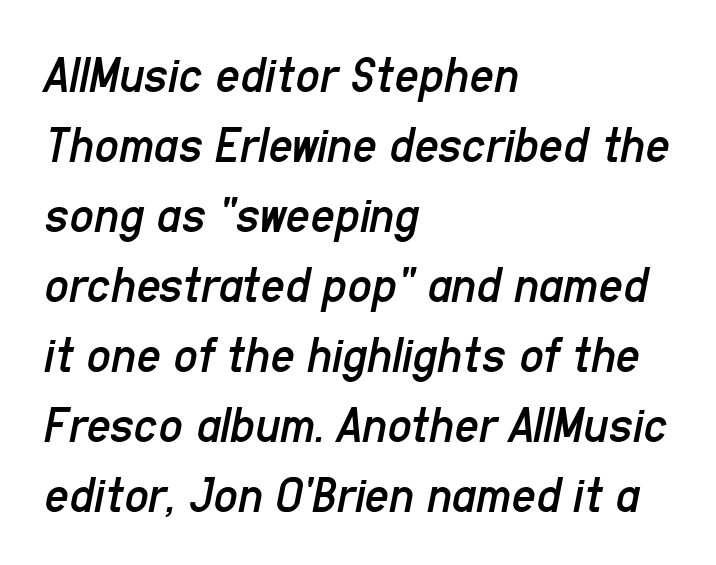
{"italic": "yes", "lean": "right", "slant_degrees": 11, "bold": "no", "weight": "regular", "width": "condensed", "stroke_contrast": "low", "x_height": "medium", "monospaced": "no", "underline": "no", "align": "left", "line_spacing": "normal", "line_spacing_ratio": 1.32, "letter_spacing": "normal", "letter_spacing_em": 0.0, "glyph_px": 53}
